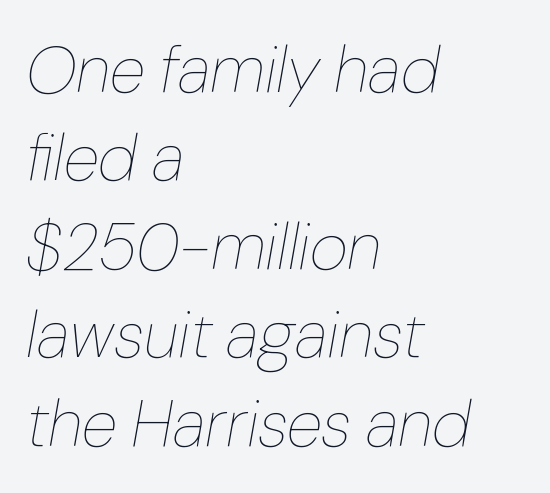
{"italic": "yes", "lean": "right", "slant_degrees": 10, "bold": "no", "weight": "thin", "width": "normal", "stroke_contrast": "low", "x_height": "medium", "monospaced": "no", "underline": "no", "align": "left", "line_spacing": "normal", "line_spacing_ratio": 1.34, "letter_spacing": "normal", "letter_spacing_em": 0.0, "glyph_px": 66}
